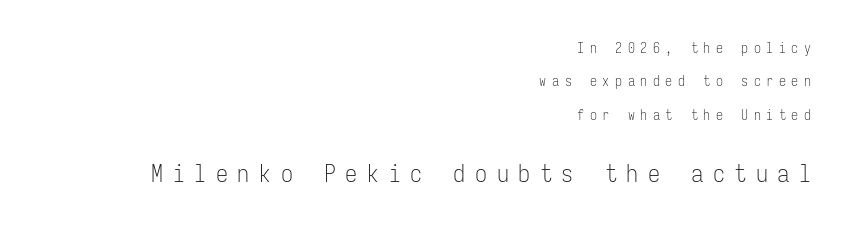
Q: Is the text bold? A: No.
Q: Is the text italic (slanted)? A: No, it is upright.
Q: Is the text underlined? A: No.
Q: How is the paragraph aligned? A: Right-aligned.
Q: Is the spacing between letters normal or unusually wide? A: Unusually wide.
Q: Is the spacing between lines tight, normal or loose? A: Loose.
Q: Which block of text is set in a larger size, the first (top) or the second (bottom)? A: The second (bottom) one.
